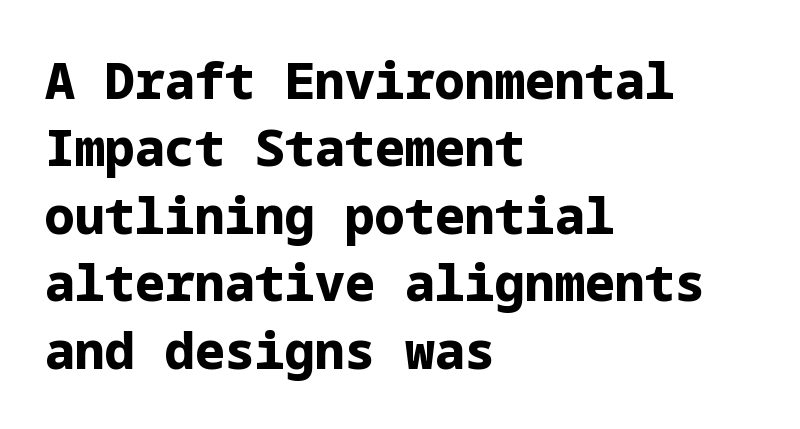
Q: Is the text bold? A: Yes.
Q: Is the text italic (slanted)? A: No, it is upright.
Q: Is the typeface a serif or a sans-serif typeface? A: Sans-serif.
Q: Is the text underlined? A: No.
Q: How is the paragraph aligned? A: Left-aligned.
Q: Is the spacing between letters normal or unusually wide? A: Normal.
Q: Is the spacing between lines tight, normal or loose? A: Normal.
Q: Width (condensed, normal, or wide)? A: Normal.
Q: Stroke contrast? A: Low.
Q: x-height? A: Medium.
